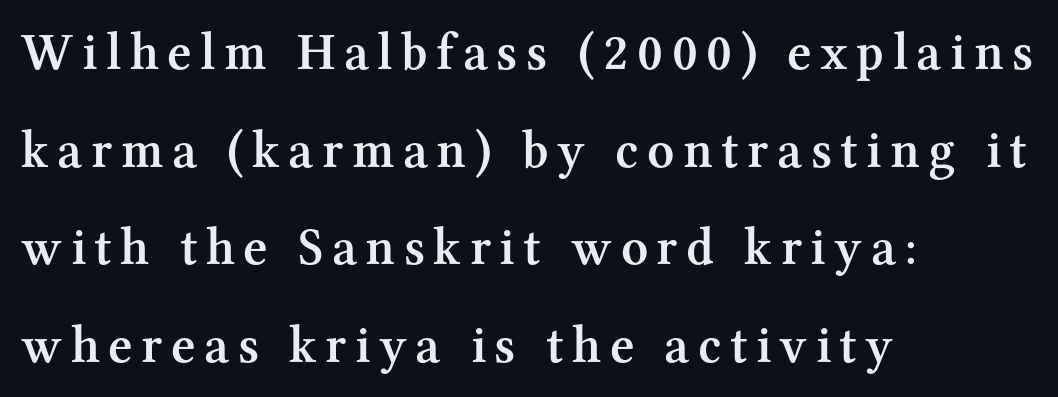
Nope, not italic — everything's standing straight. Rule under the text: the space is simply empty. A typesetter would label this face a serif. Character widths vary here, with narrow letters taking less room than wide ones. Weight check: semibold — heavier than regular, not quite bold. The text block is weighted toward the left margin, trailing off unevenly rightward.
